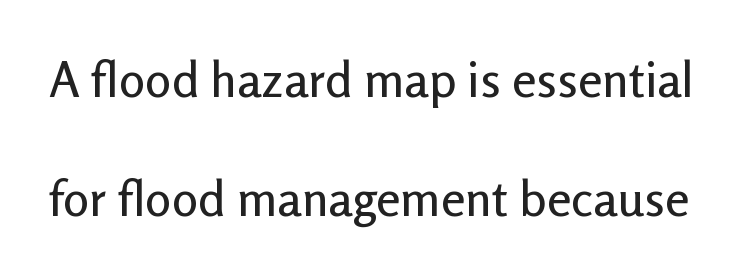
The image shows 49 px sans-serif type, upright; set loose line spacing (2.43x), normal letter spacing, not underlined; low stroke contrast and a medium x-height.
